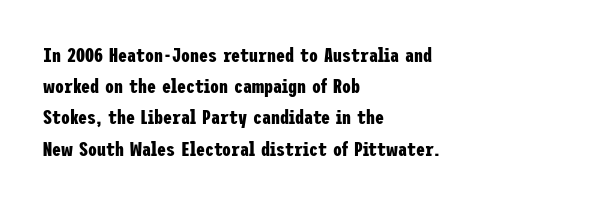
{"italic": "no", "bold": "yes", "underline": "no", "align": "left", "line_spacing": "normal", "line_spacing_ratio": 1.56, "letter_spacing": "normal", "letter_spacing_em": 0.0, "glyph_px": 20}
